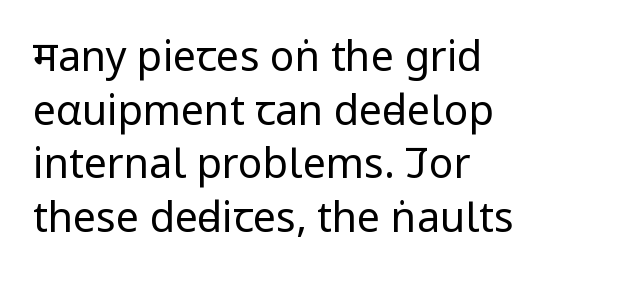
Q: Is the text bold? A: No.
Q: Is the text italic (slanted)? A: No, it is upright.
Q: Is the typeface a serif or a sans-serif typeface? A: Sans-serif.
Q: Is the text underlined? A: No.
Q: How is the paragraph aligned? A: Left-aligned.
Q: Is the spacing between letters normal or unusually wide? A: Normal.
Q: Is the spacing between lines tight, normal or loose? A: Normal.
Q: Width (condensed, normal, or wide)? A: Condensed.
Q: Stroke contrast? A: Low.
Q: x-height? A: Large.
Q: Monospaced? A: No.
